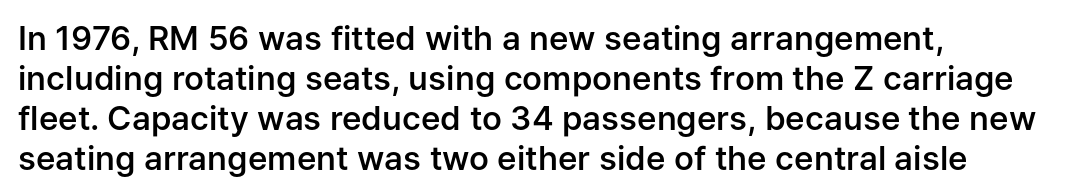
{"serif": "no", "italic": "no", "bold": "semi", "weight": "semibold", "width": "normal", "stroke_contrast": "low", "x_height": "medium", "monospaced": "no", "underline": "no", "align": "left", "line_spacing_ratio": 1.21, "letter_spacing": "normal", "letter_spacing_em": 0.0, "glyph_px": 33}
